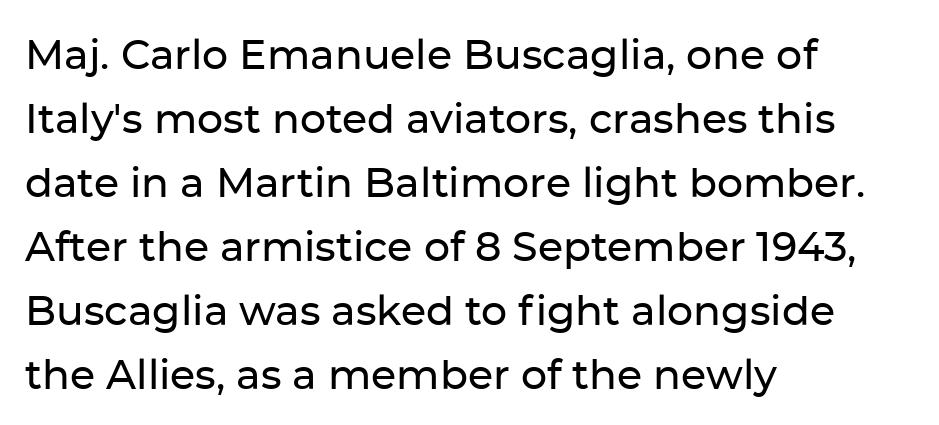
{"serif": "no", "italic": "no", "width": "normal", "stroke_contrast": "low", "x_height": "medium", "monospaced": "no", "underline": "no", "align": "left", "line_spacing": "normal", "line_spacing_ratio": 1.56, "letter_spacing": "normal", "letter_spacing_em": 0.0, "glyph_px": 41}
